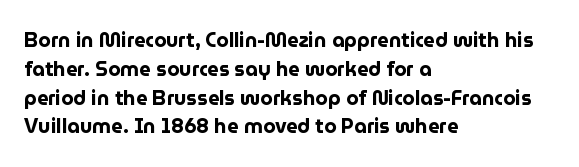
{"italic": "no", "bold": "yes", "underline": "no", "align": "left", "line_spacing": "normal", "line_spacing_ratio": 1.44, "letter_spacing": "normal", "letter_spacing_em": 0.0, "glyph_px": 20}
